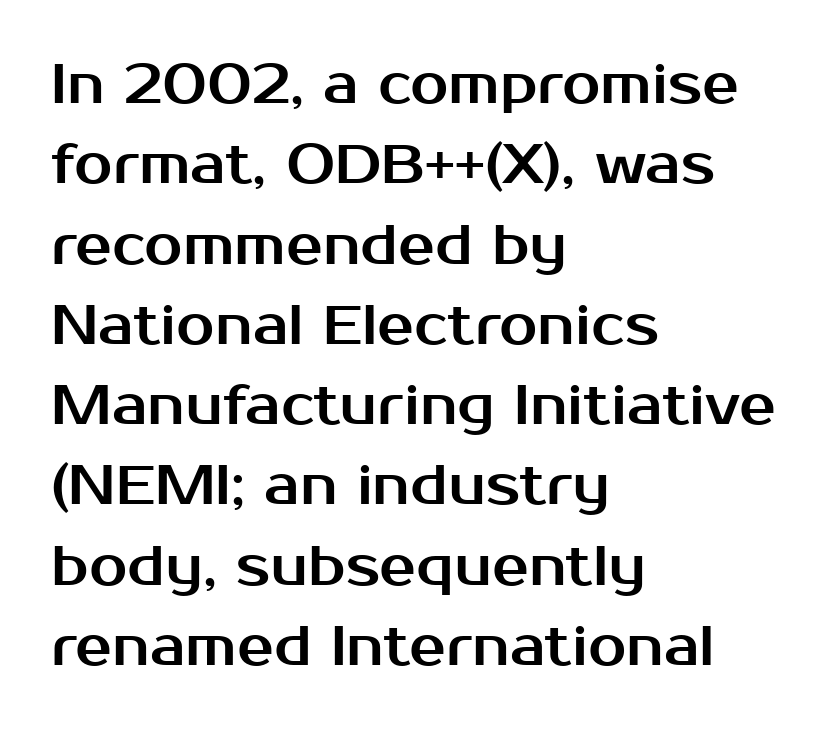
{"serif": "no", "italic": "no", "width": "normal", "stroke_contrast": "medium", "x_height": "medium", "monospaced": "no", "underline": "no", "align": "left", "line_spacing": "normal", "line_spacing_ratio": 1.46, "letter_spacing": "normal", "letter_spacing_em": 0.0, "glyph_px": 55}
